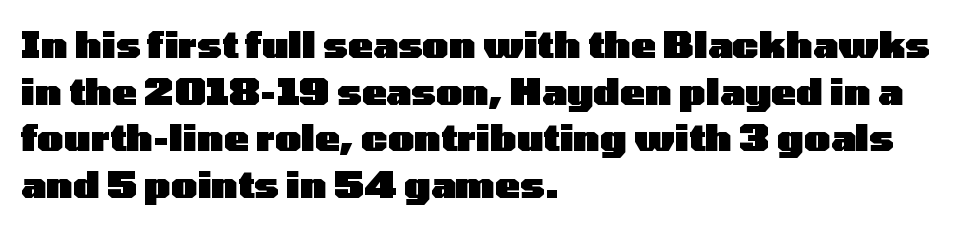
The image shows 37 px heavy, wide sans-serif type, upright; set left-aligned, normal line spacing (1.26x), normal letter spacing, not underlined; low stroke contrast and a medium x-height.
